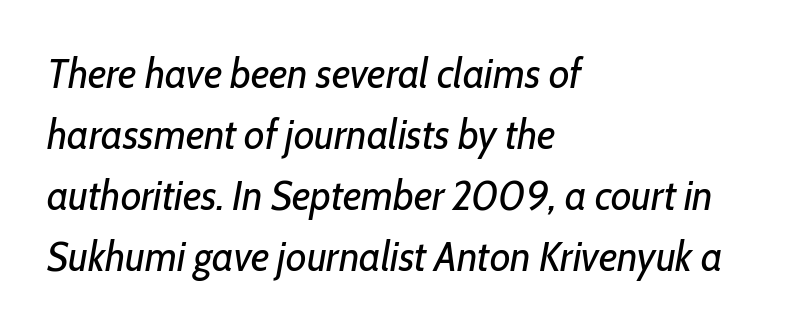
The words here are not underlined. Each line starts at the same left margin while the right side varies. Nobody touched the tracking dial on this one. You could not count columns in this text — the font is proportionally spaced. Interline gaps are of average width in this sample.
